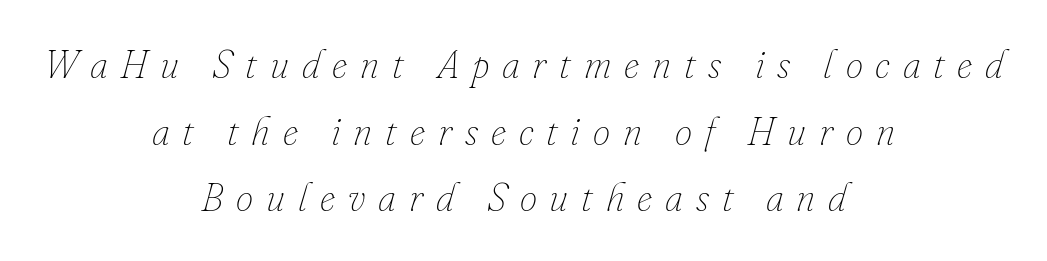
Q: Is the text bold? A: No.
Q: Is the text italic (slanted)? A: Yes, it leans right by about 16 degrees.
Q: Is the text underlined? A: No.
Q: How is the paragraph aligned? A: Centered.
Q: Is the spacing between letters normal or unusually wide? A: Unusually wide.
Q: Width (condensed, normal, or wide)? A: Normal.
Q: Stroke contrast? A: Low.
Q: x-height? A: Small.
Q: Monospaced? A: No.
